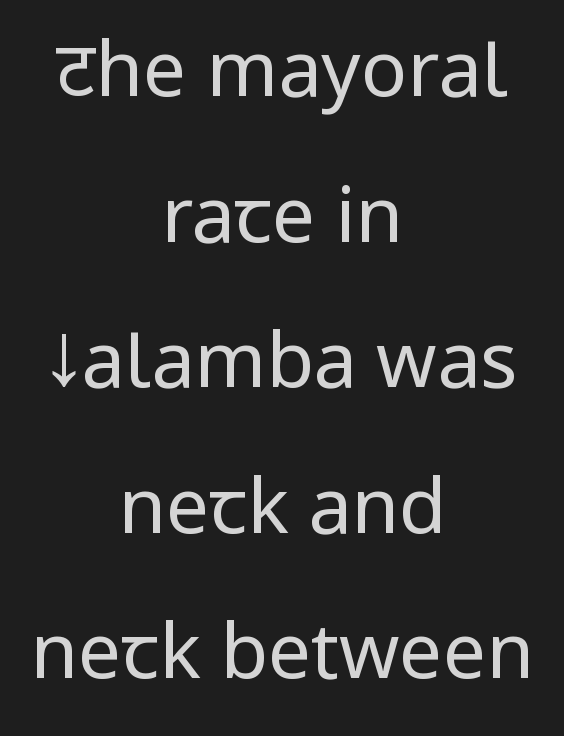
The font family rendered here belongs to the sans-serif group. Visually the block forms a symmetrical silhouette, jagged on both flanks. Has an underline been added? It has not. The gaps between neighbouring characters are ordinary and unremarkable. Does the lettering tilt? It doesn't — this is upright. The weight would be labelled regular, book, light, or lighter still.
